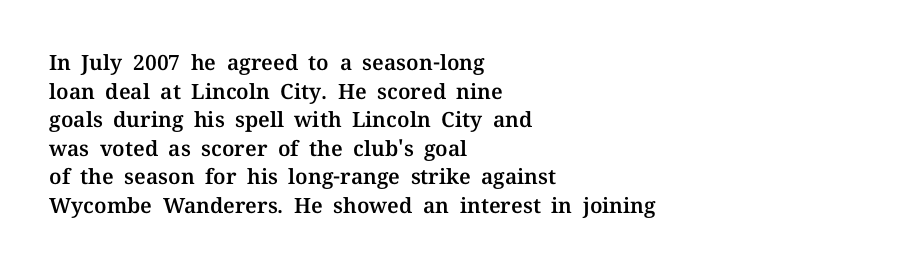
{"italic": "no", "underline": "no", "align": "left", "line_spacing": "normal", "line_spacing_ratio": 1.36, "letter_spacing": "normal", "letter_spacing_em": 0.0, "glyph_px": 21}
